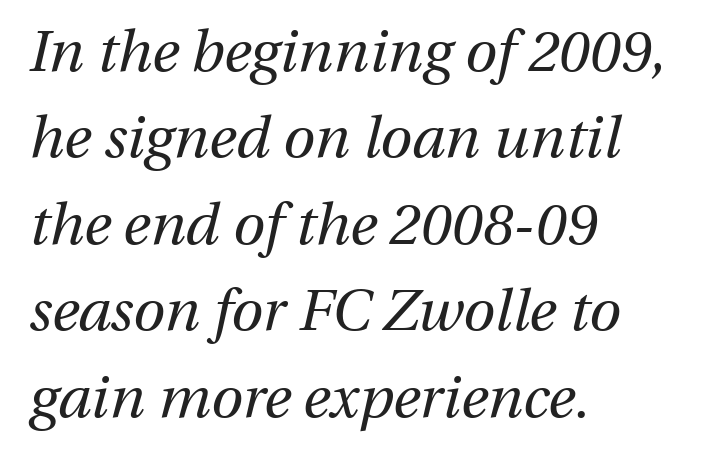
{"italic": "yes", "lean": "right", "slant_degrees": 13, "bold": "no", "weight": "regular", "width": "normal", "stroke_contrast": "medium", "x_height": "medium", "monospaced": "no", "underline": "no", "align": "left", "line_spacing": "normal", "line_spacing_ratio": 1.49, "letter_spacing": "normal", "letter_spacing_em": 0.0, "glyph_px": 58}
